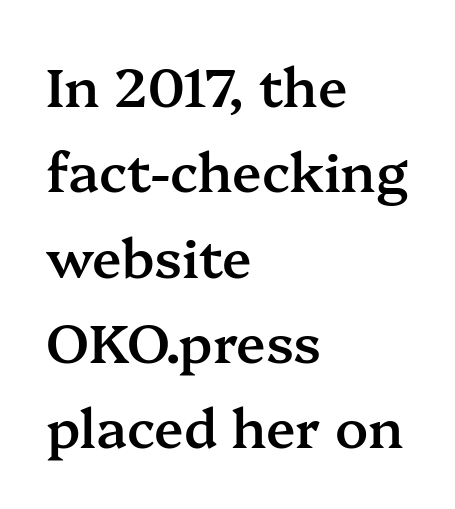
{"serif": "yes", "italic": "no", "bold": "semi", "weight": "semibold", "width": "normal", "stroke_contrast": "medium", "x_height": "medium", "monospaced": "no", "underline": "no", "align": "left", "line_spacing": "normal", "line_spacing_ratio": 1.58, "letter_spacing": "normal", "letter_spacing_em": 0.0, "glyph_px": 54}
